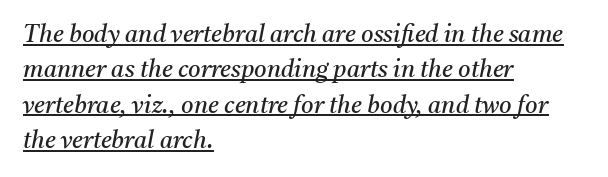
The image shows 24 px text type, italic (leaning right); set left-aligned, normal line spacing (1.47x), normal letter spacing, underlined.
